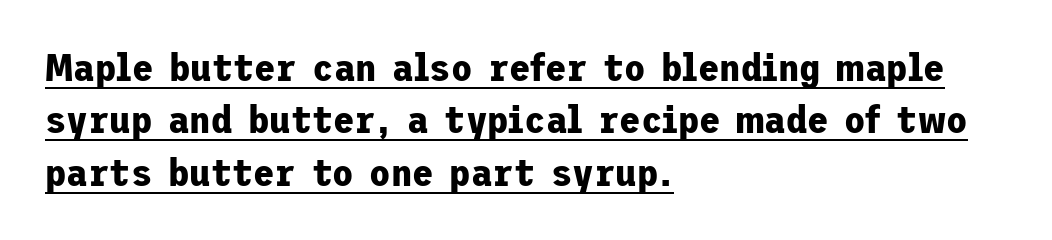
Q: Is the text bold? A: Yes.
Q: Is the text italic (slanted)? A: No, it is upright.
Q: Is the typeface a serif or a sans-serif typeface? A: Sans-serif.
Q: Is the text underlined? A: Yes.
Q: How is the paragraph aligned? A: Left-aligned.
Q: Is the spacing between letters normal or unusually wide? A: Normal.
Q: Is the spacing between lines tight, normal or loose? A: Normal.
Q: Width (condensed, normal, or wide)? A: Normal.
Q: Stroke contrast? A: Low.
Q: x-height? A: Medium.
